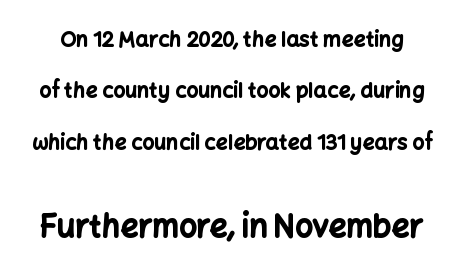
{"serif": "no", "italic": "no", "bold": "yes", "weight": "bold", "width": "normal", "stroke_contrast": "low", "x_height": "medium", "monospaced": "no", "underline": "no", "line_spacing": "loose", "line_spacing_ratio": 2.45, "letter_spacing": "normal", "letter_spacing_em": 0.0, "larger_block": "second", "size_ratio": 1.48, "glyph_px": 31}
